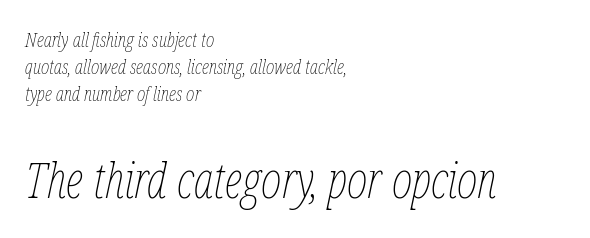
Do the characters align in a grid? No, the font is proportional. This layout puts the modest block above and the oversized block below. A typesetter would call this zero additional tracking. Each new line begins a customary step beneath the previous one.
